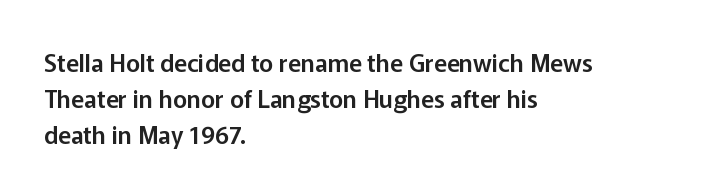
Q: Is the text italic (slanted)? A: No, it is upright.
Q: Is the text underlined? A: No.
Q: How is the paragraph aligned? A: Left-aligned.
Q: Is the spacing between letters normal or unusually wide? A: Normal.
Q: Is the spacing between lines tight, normal or loose? A: Normal.
